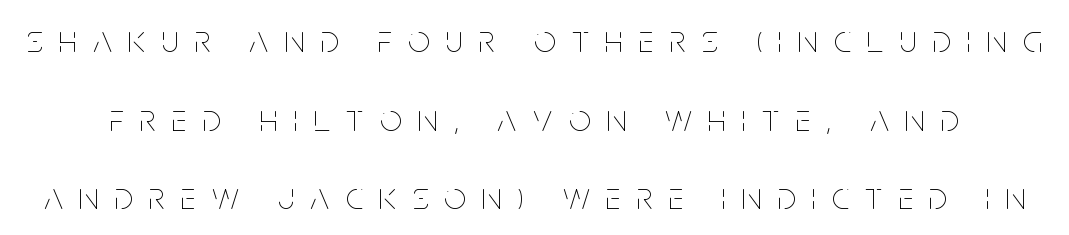
Q: Is the text bold? A: No.
Q: Is the text italic (slanted)? A: No, it is upright.
Q: Is the text underlined? A: No.
Q: Is the spacing between letters normal or unusually wide? A: Unusually wide.
Q: Is the spacing between lines tight, normal or loose? A: Loose.
Q: Width (condensed, normal, or wide)? A: Condensed.
Q: Stroke contrast? A: Low.
Q: x-height? A: Large.
Q: Monospaced? A: No.
